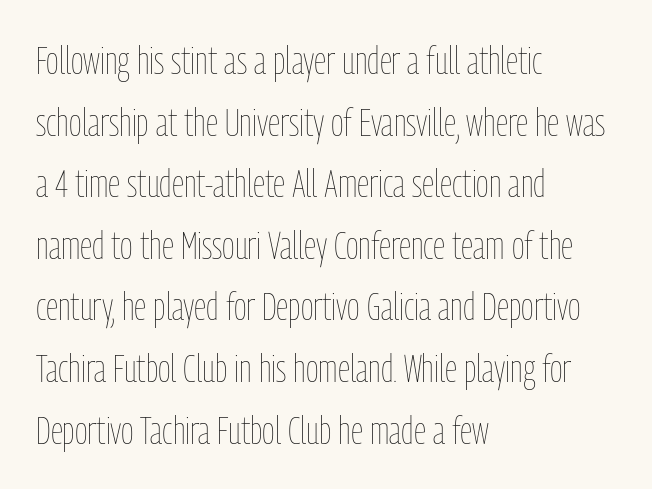
The cut favours lightness, reaching ordinary text weight at its darkest. The face used here is rendered with its standard letterfit. No italicization has been applied; the sample stays upright. The paragraph has a hard left edge and a soft right edge. Nobody drew a line under any word here.
